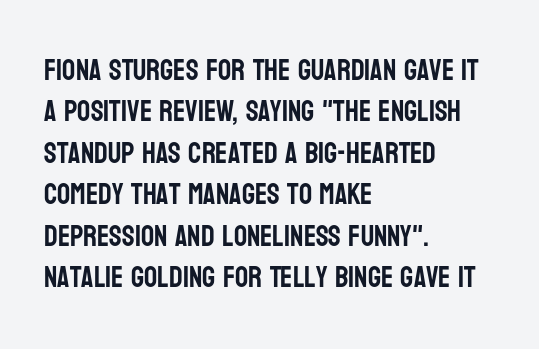
Q: Is the text italic (slanted)? A: No, it is upright.
Q: Is the typeface a serif or a sans-serif typeface? A: Sans-serif.
Q: Is the text underlined? A: No.
Q: How is the paragraph aligned? A: Left-aligned.
Q: Is the spacing between letters normal or unusually wide? A: Normal.
Q: Is the spacing between lines tight, normal or loose? A: Normal.
Q: Width (condensed, normal, or wide)? A: Condensed.
Q: Stroke contrast? A: Low.
Q: x-height? A: Large.
Q: Monospaced? A: No.
